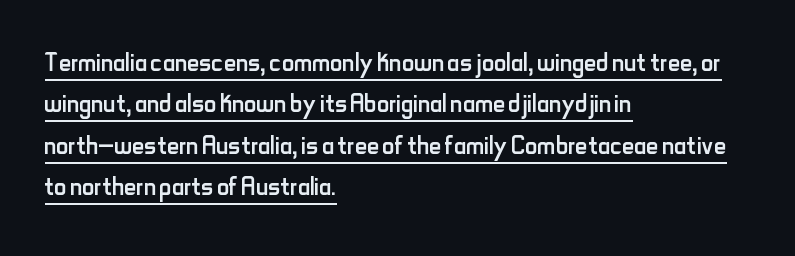
{"serif": "no", "italic": "no", "bold": "no", "weight": "regular", "width": "condensed", "stroke_contrast": "low", "x_height": "small", "monospaced": "no", "underline": "yes", "align": "left", "line_spacing_ratio": 1.22, "letter_spacing": "normal", "letter_spacing_em": 0.0, "glyph_px": 34}
